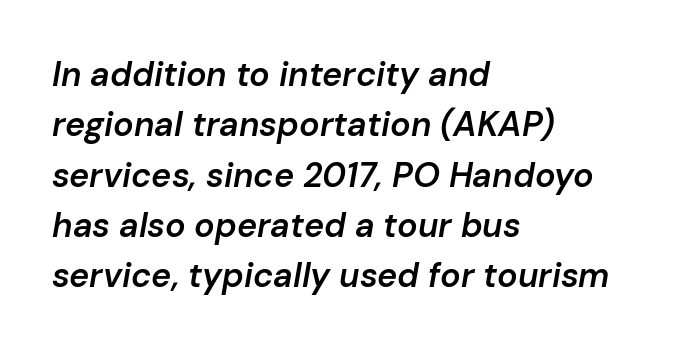
The image shows 34 px semibold type, italic (leaning right); set left-aligned, normal line spacing (1.48x), normal letter spacing, not underlined; low stroke contrast and a medium x-height.
